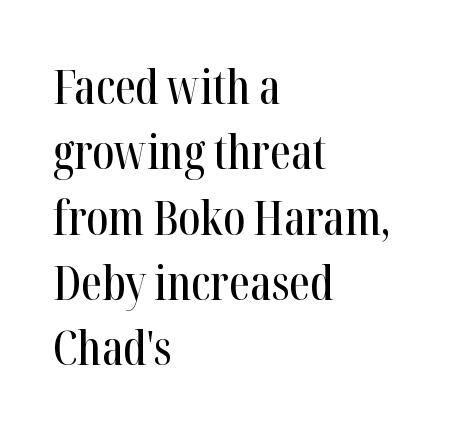
Varying glyph widths throughout — classic text-font behaviour. Italic: no, the glyphs are upright roman. This rendering uses left alignment, leaving the right contour irregular. The designer went with a serif here, giving each stem small feet. Letter spacing: default. These lines sit exactly where default settings would place them.
